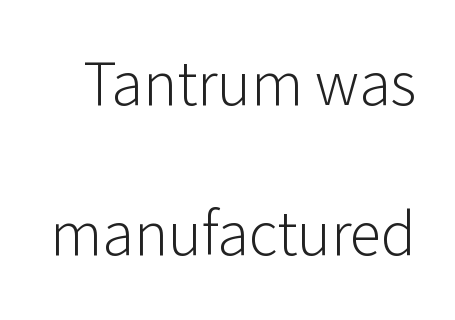
The image shows 64 px light sans-serif type, upright; set loose line spacing (2.34x), normal letter spacing, not underlined; low stroke contrast and a medium x-height.
